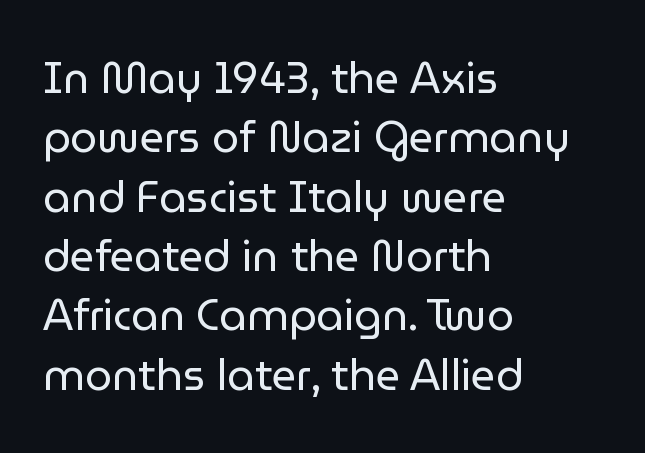
The image shows 43 px regular-weight sans-serif type, upright; set left-aligned, normal line spacing (1.38x), normal letter spacing, not underlined; low stroke contrast and a medium x-height.
